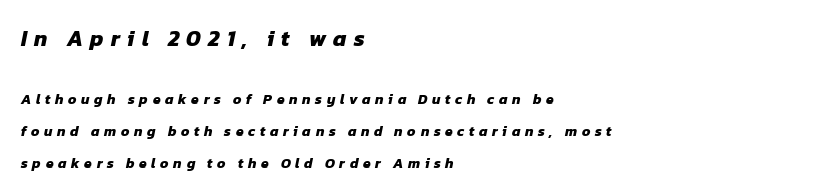
{"bold": "yes", "underline": "no", "align": "left", "line_spacing": "loose", "line_spacing_ratio": 2.26, "letter_spacing": "wide", "letter_spacing_em": 0.33, "larger_block": "first", "size_ratio": 1.57, "glyph_px": 22}
